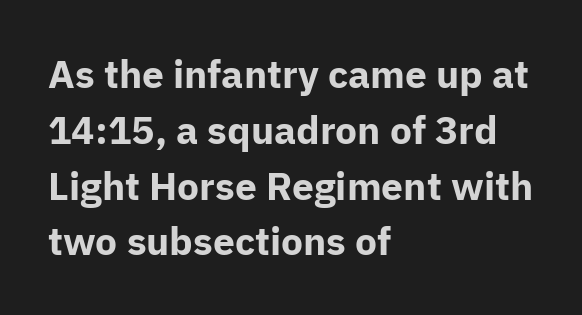
Q: Is the text bold? A: Yes.
Q: Is the text italic (slanted)? A: No, it is upright.
Q: Is the typeface a serif or a sans-serif typeface? A: Sans-serif.
Q: Is the text underlined? A: No.
Q: How is the paragraph aligned? A: Left-aligned.
Q: Is the spacing between letters normal or unusually wide? A: Normal.
Q: Is the spacing between lines tight, normal or loose? A: Normal.
Q: Width (condensed, normal, or wide)? A: Normal.
Q: Stroke contrast? A: Low.
Q: x-height? A: Medium.
Q: Monospaced? A: No.
